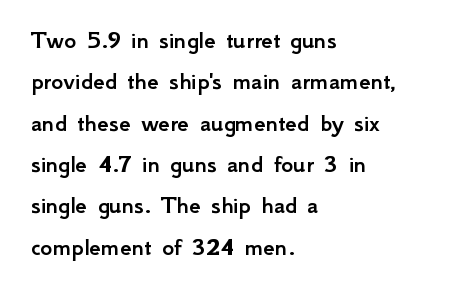
Q: Is the text italic (slanted)? A: No, it is upright.
Q: Is the text underlined? A: No.
Q: How is the paragraph aligned? A: Left-aligned.
Q: Is the spacing between letters normal or unusually wide? A: Normal.
Q: Is the spacing between lines tight, normal or loose? A: Normal.
